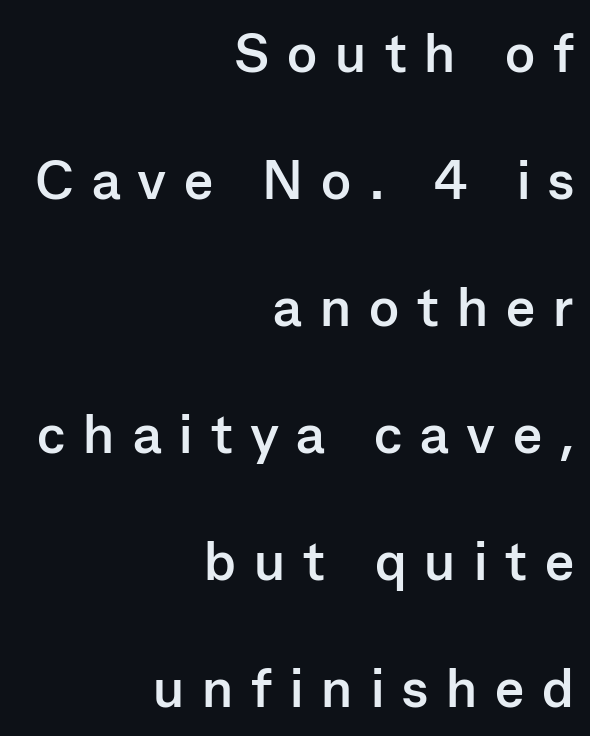
Baseline-to-baseline distance is far greater than the letter height. The font is running at its bold setting. These lines were composed using upright roman letters. Proportional: the letters do not fall into vertical columns. Spacing between characters has been opened up far beyond the box default.
